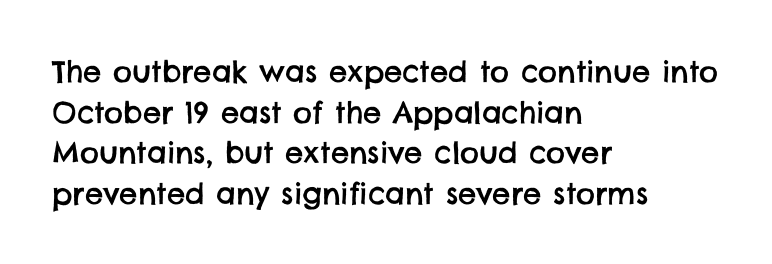
The image shows 29 px sans-serif type; set left-aligned, normal line spacing (1.4x), normal letter spacing, not underlined; low stroke contrast and a large x-height.
